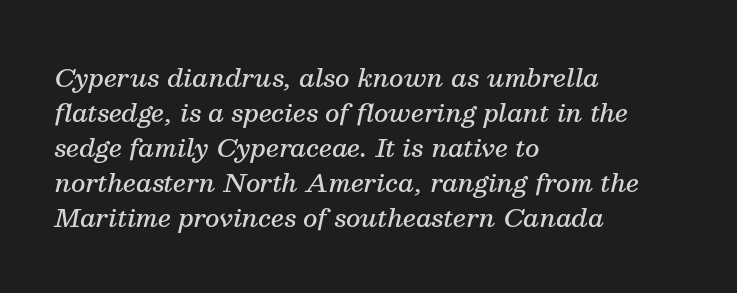
The image shows 25 px text type, italic (leaning right); set left-aligned, normal line spacing (1.4x), normal letter spacing, not underlined.
